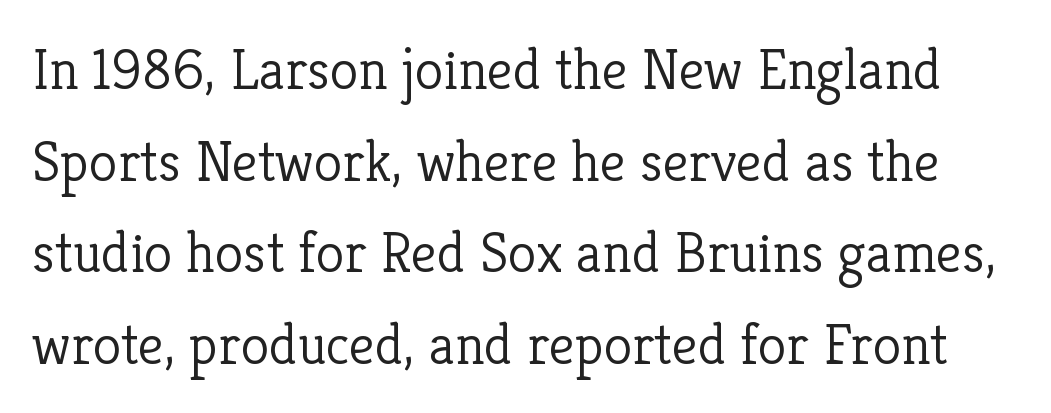
Q: Is the text bold? A: No.
Q: Is the text italic (slanted)? A: No, it is upright.
Q: Is the typeface a serif or a sans-serif typeface? A: Serif.
Q: Is the text underlined? A: No.
Q: Is the spacing between letters normal or unusually wide? A: Normal.
Q: Is the spacing between lines tight, normal or loose? A: Normal.
Q: Width (condensed, normal, or wide)? A: Normal.
Q: Stroke contrast? A: Low.
Q: x-height? A: Medium.
Q: Monospaced? A: No.
